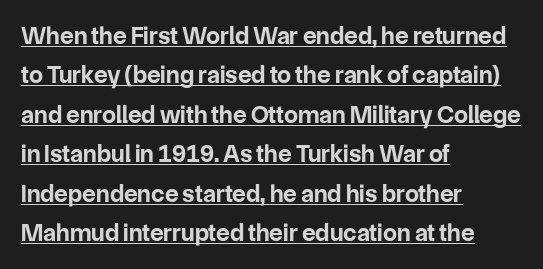
Where is the straight margin? On the left. Does a line run under the words? Yes, clearly. Observe the ordinary spacing: letters are neighbours, not strangers. Notice how thick the strokes are: this is what a full bold looks like. A normal amount of white space separates one row of letters from the next. Ascenders rise straight up at ninety degrees.
